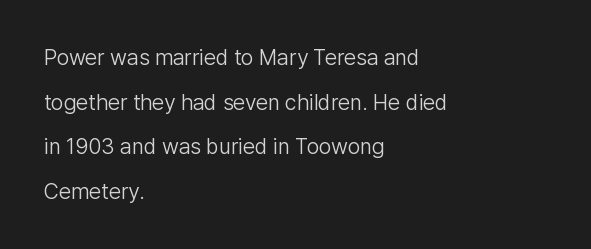
Q: Is the text bold? A: No.
Q: Is the text italic (slanted)? A: No, it is upright.
Q: Is the text underlined? A: No.
Q: How is the paragraph aligned? A: Left-aligned.
Q: Is the spacing between letters normal or unusually wide? A: Normal.
Q: Is the spacing between lines tight, normal or loose? A: Loose.
